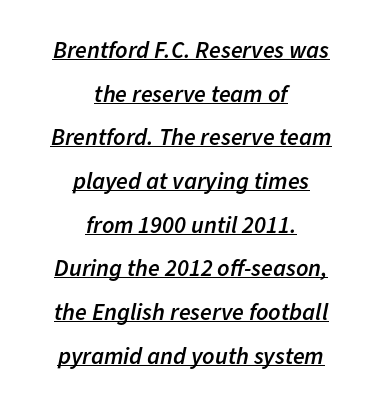
Style check: oblique. The passage shown is semibold, sitting just below true bold. What decoration does the sample have? An underline. Default kerning and tracking; the words read as compact shapes. Neither beginnings nor endings align; midpoints do.
